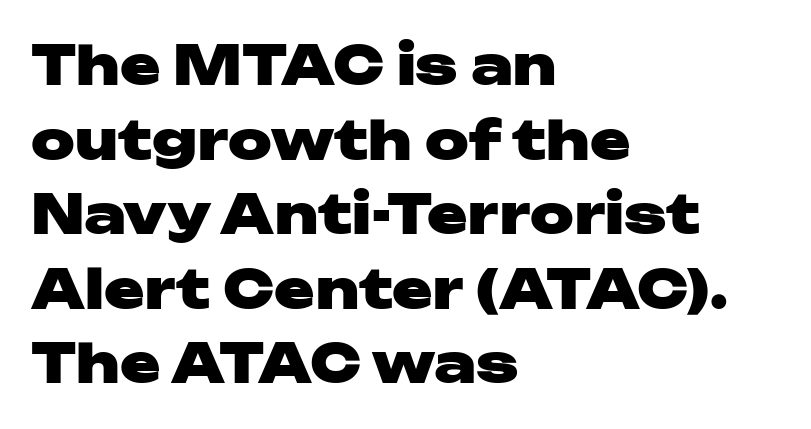
{"serif": "no", "italic": "no", "bold": "yes", "weight": "heavy", "width": "wide", "stroke_contrast": "low", "x_height": "medium", "monospaced": "no", "underline": "no", "align": "left", "line_spacing": "normal", "line_spacing_ratio": 1.38, "letter_spacing": "normal", "letter_spacing_em": 0.0, "glyph_px": 54}
